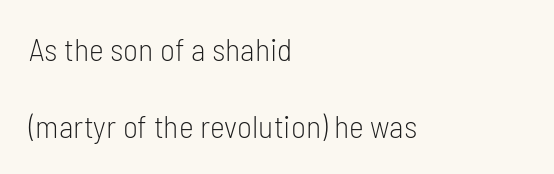
The image shows 32 px light, condensed sans-serif type, upright; set left-aligned, loose line spacing (2.4x), normal letter spacing, not underlined; low stroke contrast and a medium x-height.
